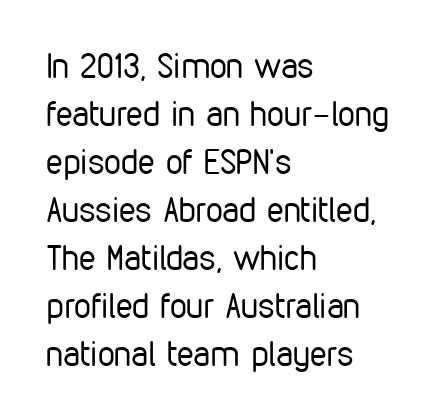
The image shows 34 px regular-weight, condensed sans-serif type, upright; set left-aligned, normal line spacing (1.41x), normal letter spacing, not underlined; low stroke contrast and a medium x-height.
